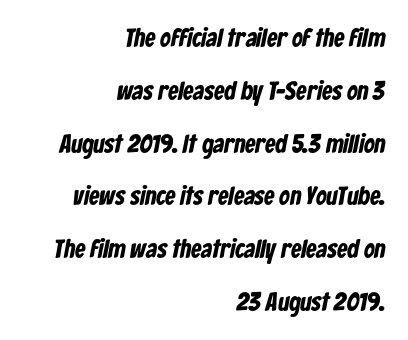
The specimen omits any rule beneath the text block's lines. Compared with a flush-left layout, this one pins lines to the opposite, right side. Leading: increased. No extra tracking has been applied to these lines. What weight is shown? A full bold with thick strokes.
